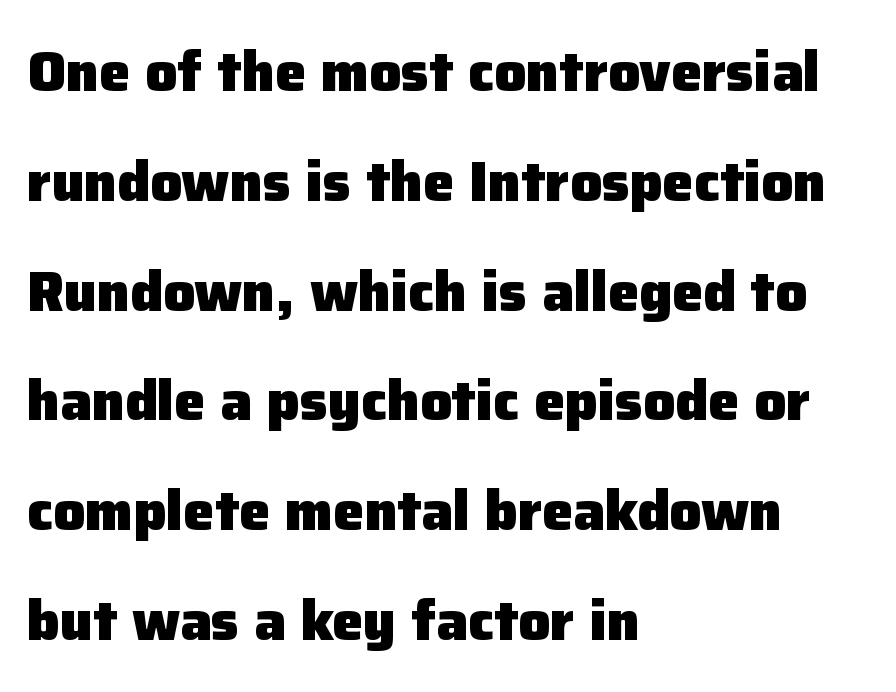
Q: Is the text bold? A: Yes.
Q: Is the text italic (slanted)? A: No, it is upright.
Q: Is the typeface a serif or a sans-serif typeface? A: Sans-serif.
Q: Is the text underlined? A: No.
Q: How is the paragraph aligned? A: Left-aligned.
Q: Is the spacing between letters normal or unusually wide? A: Normal.
Q: Is the spacing between lines tight, normal or loose? A: Loose.
Q: Width (condensed, normal, or wide)? A: Normal.
Q: Stroke contrast? A: Low.
Q: x-height? A: Medium.
Q: Monospaced? A: No.
